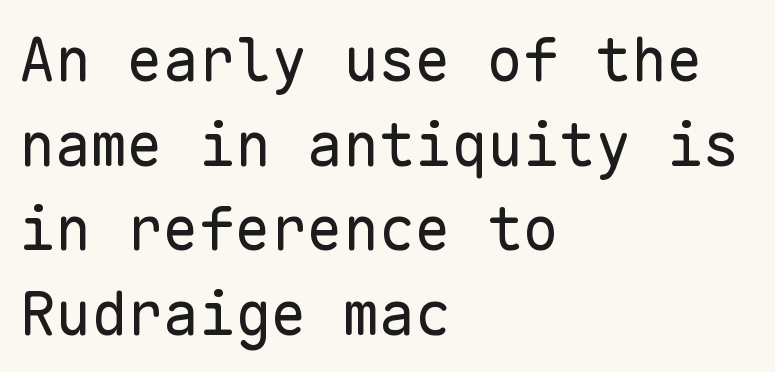
The rag falls on the right side of this text block. The vertical gap from one line to the next is medium. The typography opts for an upright posture over an oblique one. The passage shown is typeset with a sans-serif family. Check the space under the baseline: it is left empty. In terms of letterspacing, this is plain default setting.
